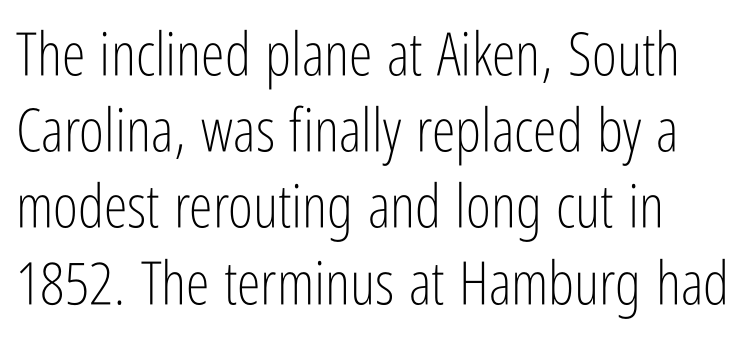
A typesetter would label this face a sans. No extra tracking has been applied to these lines. The letters advance in unequal steps, a hallmark of proportional type. Each line starts at the same left margin while the right side varies. Designer's note — italics off, roman on.
